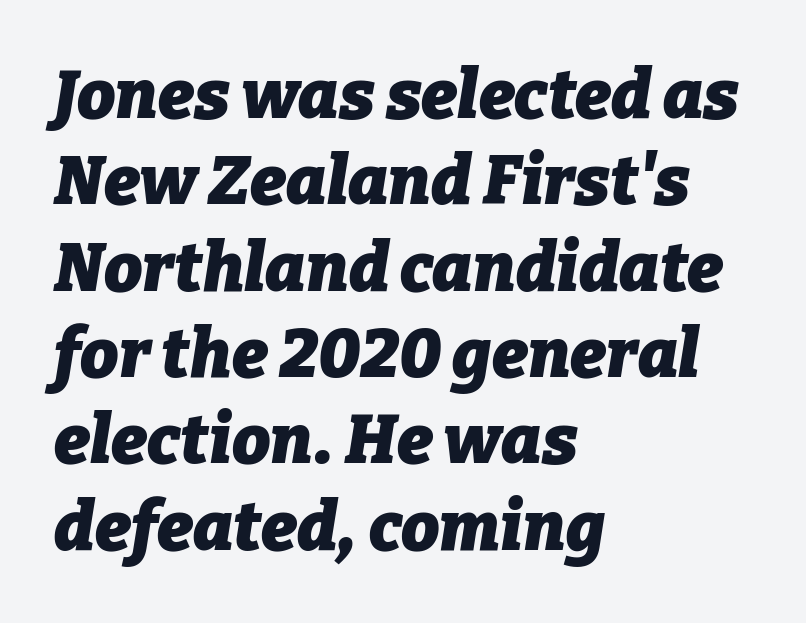
Q: Is the text bold? A: Yes.
Q: Is the text italic (slanted)? A: Yes, it leans right by about 9 degrees.
Q: Is the text underlined? A: No.
Q: How is the paragraph aligned? A: Left-aligned.
Q: Is the spacing between letters normal or unusually wide? A: Normal.
Q: Is the spacing between lines tight, normal or loose? A: Normal.
Q: Width (condensed, normal, or wide)? A: Normal.
Q: Stroke contrast? A: Low.
Q: x-height? A: Medium.
Q: Monospaced? A: No.
